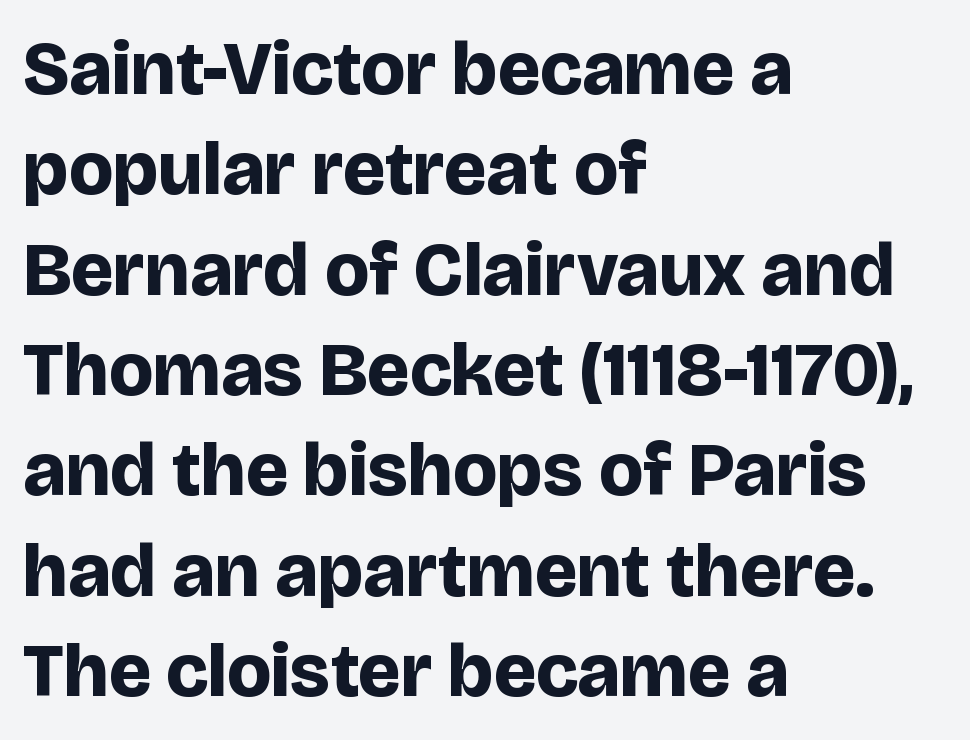
Q: Is the text bold? A: Yes.
Q: Is the text italic (slanted)? A: No, it is upright.
Q: Is the typeface a serif or a sans-serif typeface? A: Sans-serif.
Q: Is the text underlined? A: No.
Q: How is the paragraph aligned? A: Left-aligned.
Q: Is the spacing between letters normal or unusually wide? A: Normal.
Q: Is the spacing between lines tight, normal or loose? A: Normal.
Q: Width (condensed, normal, or wide)? A: Normal.
Q: Stroke contrast? A: Low.
Q: x-height? A: Large.
Q: Monospaced? A: No.
